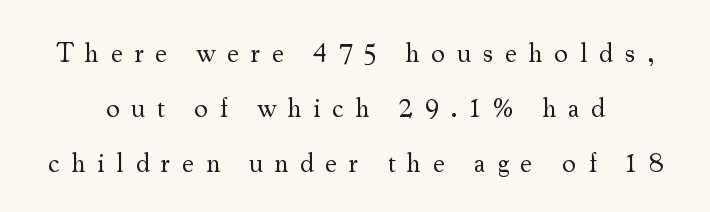
This is the regular roman posture of the typeface. There is plenty of visible air inserted between adjacent glyphs. The passage shown is not underscored anywhere. Quick note: interline space is abundant.
